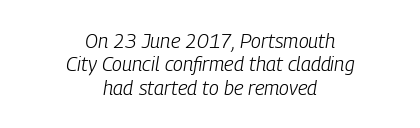
Q: Is the text bold? A: No.
Q: Is the text italic (slanted)? A: Yes, it leans right by about 9 degrees.
Q: Is the text underlined? A: No.
Q: How is the paragraph aligned? A: Centered.
Q: Is the spacing between letters normal or unusually wide? A: Normal.
